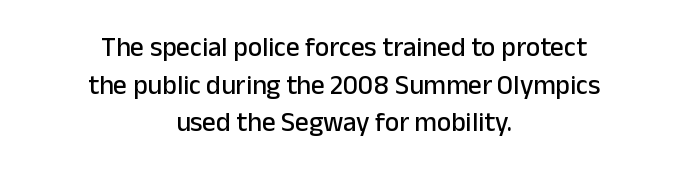
The image shows 27 px text type, upright; set centered, normal line spacing (1.39x), normal letter spacing, not underlined.
